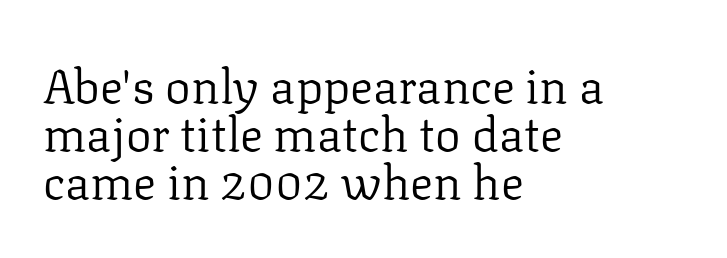
The image shows 48 px regular-weight serif type, upright; set left-aligned, tight line spacing (1.0x), normal letter spacing, not underlined; low stroke contrast and a medium x-height.
